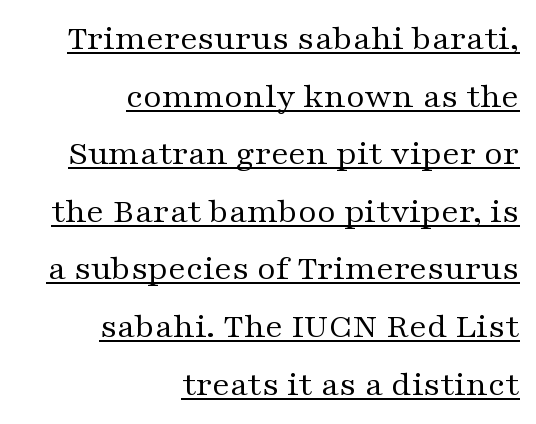
{"serif": "yes", "italic": "no", "bold": "no", "weight": "regular", "width": "wide", "stroke_contrast": "medium", "x_height": "medium", "monospaced": "no", "underline": "yes", "align": "right", "line_spacing": "normal", "line_spacing_ratio": 1.6, "letter_spacing": "normal", "letter_spacing_em": 0.0, "glyph_px": 36}
